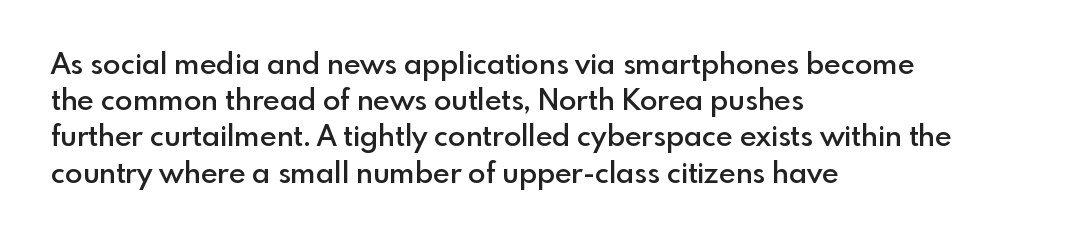
{"serif": "no", "italic": "no", "bold": "semi", "weight": "semibold", "width": "normal", "x_height": "small", "monospaced": "no", "underline": "no", "align": "left", "line_spacing": "normal", "line_spacing_ratio": 1.25, "letter_spacing": "normal", "letter_spacing_em": 0.0, "glyph_px": 29}
